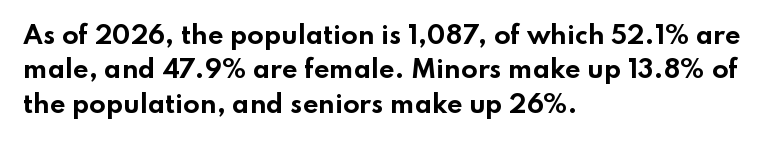
{"italic": "no", "bold": "yes", "underline": "no", "align": "left", "line_spacing": "normal", "line_spacing_ratio": 1.43, "letter_spacing": "normal", "letter_spacing_em": 0.0, "glyph_px": 24}
